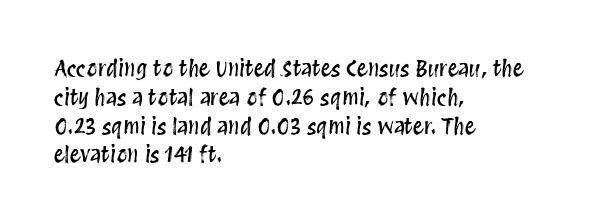
Q: Is the text italic (slanted)? A: No, it is upright.
Q: Is the text underlined? A: No.
Q: How is the paragraph aligned? A: Left-aligned.
Q: Is the spacing between letters normal or unusually wide? A: Normal.
Q: Is the spacing between lines tight, normal or loose? A: Normal.
